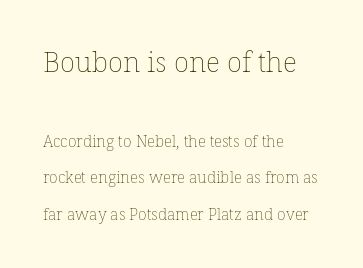
Q: Is the text bold? A: No.
Q: Is the text italic (slanted)? A: No, it is upright.
Q: Is the text underlined? A: No.
Q: How is the paragraph aligned? A: Left-aligned.
Q: Is the spacing between letters normal or unusually wide? A: Normal.
Q: Is the spacing between lines tight, normal or loose? A: Loose.
Q: Which block of text is set in a larger size, the first (top) or the second (bottom)? A: The first (top) one.
Q: Width (condensed, normal, or wide)? A: Normal.
Q: Stroke contrast? A: Low.
Q: x-height? A: Medium.
Q: Monospaced? A: No.
